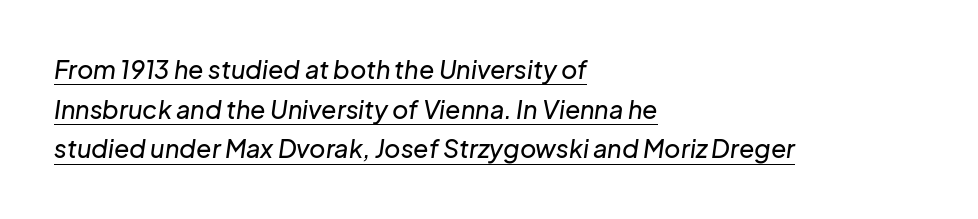
The image shows 25 px text type, italic (leaning right); set left-aligned, normal line spacing (1.59x), normal letter spacing, underlined.
